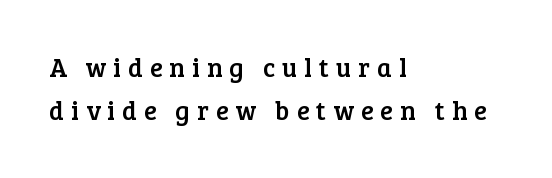
Q: Is the text italic (slanted)? A: No, it is upright.
Q: Is the text underlined? A: No.
Q: How is the paragraph aligned? A: Left-aligned.
Q: Is the spacing between letters normal or unusually wide? A: Unusually wide.
Q: Is the spacing between lines tight, normal or loose? A: Normal.
